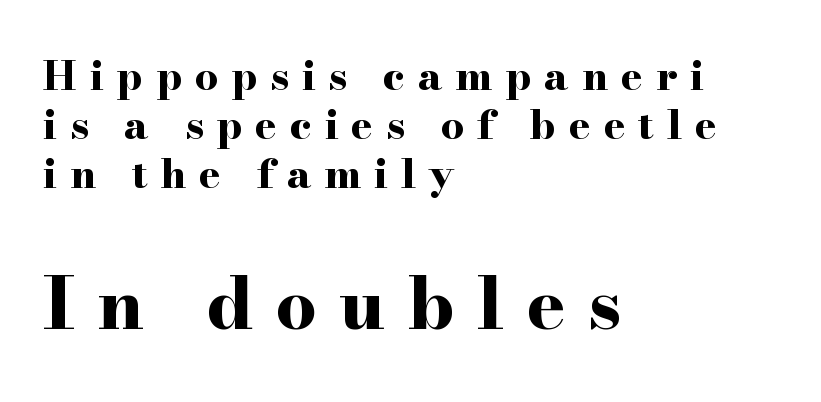
Anything drawn beneath the words? Only blank space. These lines have a slow, spaced-out rhythm from letter to letter. Character widths vary here, with narrow letters taking less room than wide ones. Regarding serifs, this sample has them.
